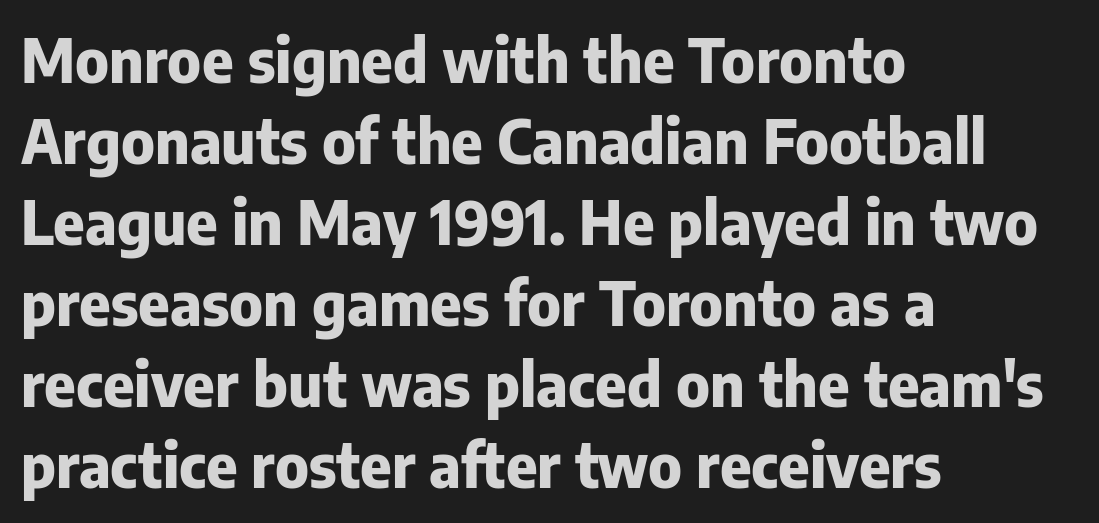
Q: Is the text bold? A: Yes.
Q: Is the text italic (slanted)? A: No, it is upright.
Q: Is the typeface a serif or a sans-serif typeface? A: Sans-serif.
Q: Is the text underlined? A: No.
Q: How is the paragraph aligned? A: Left-aligned.
Q: Is the spacing between letters normal or unusually wide? A: Normal.
Q: Is the spacing between lines tight, normal or loose? A: Normal.
Q: Width (condensed, normal, or wide)? A: Normal.
Q: Stroke contrast? A: Low.
Q: x-height? A: Medium.
Q: Monospaced? A: No.
